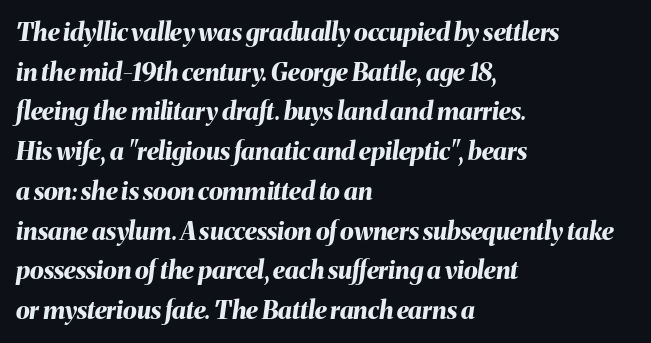
If you drew a line through each stem, it would be angled. The text block is weighted toward the left margin, trailing off unevenly rightward. Summary of weight: heavy, a full bold. These lines keep a tight, regular rhythm from letter to letter.
